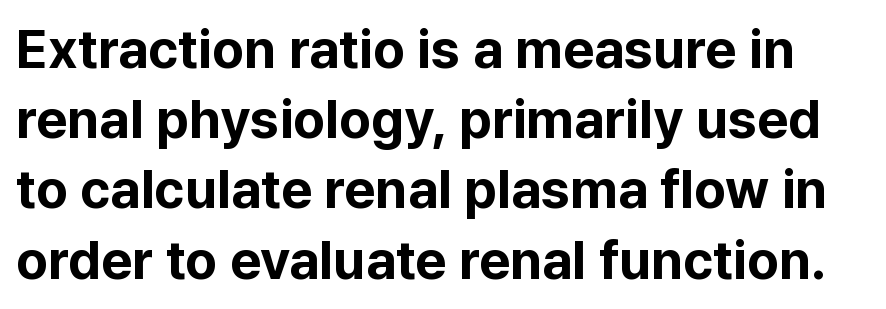
Q: Is the text bold? A: Yes.
Q: Is the text italic (slanted)? A: No, it is upright.
Q: Is the typeface a serif or a sans-serif typeface? A: Sans-serif.
Q: Is the text underlined? A: No.
Q: Is the spacing between letters normal or unusually wide? A: Normal.
Q: Is the spacing between lines tight, normal or loose? A: Normal.
Q: Width (condensed, normal, or wide)? A: Normal.
Q: Stroke contrast? A: Low.
Q: x-height? A: Medium.
Q: Monospaced? A: No.
